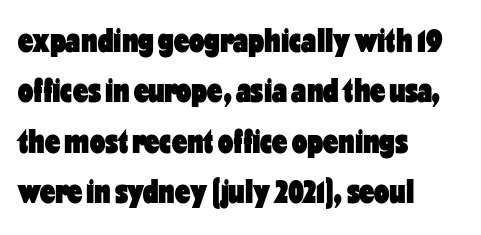
The image shows 34 px heavy, condensed sans-serif type, upright; set left-aligned, normal line spacing (1.48x), normal letter spacing, not underlined; low stroke contrast and a medium x-height.
